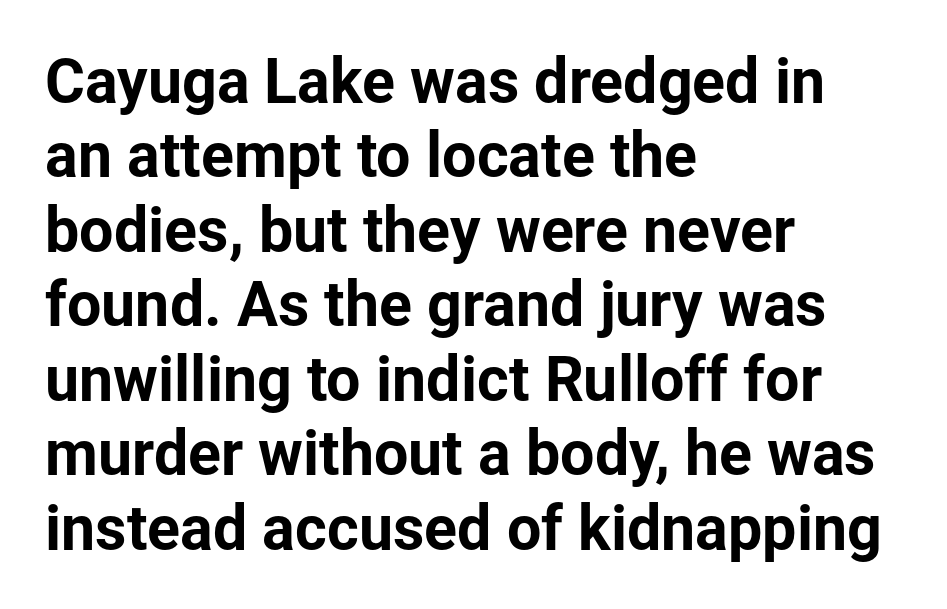
{"serif": "no", "italic": "no", "width": "normal", "stroke_contrast": "low", "x_height": "medium", "monospaced": "no", "underline": "no", "align": "left", "line_spacing_ratio": 1.22, "letter_spacing": "normal", "letter_spacing_em": 0.0, "glyph_px": 61}
